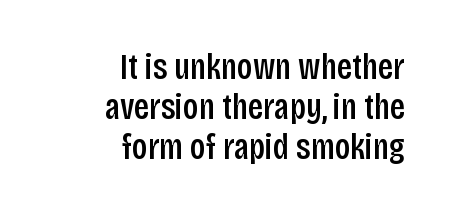
Q: Is the text bold? A: Semi-bold.
Q: Is the text italic (slanted)? A: No, it is upright.
Q: Is the typeface a serif or a sans-serif typeface? A: Sans-serif.
Q: Is the text underlined? A: No.
Q: How is the paragraph aligned? A: Right-aligned.
Q: Is the spacing between letters normal or unusually wide? A: Normal.
Q: Is the spacing between lines tight, normal or loose? A: Tight.
Q: Width (condensed, normal, or wide)? A: Condensed.
Q: Stroke contrast? A: Low.
Q: x-height? A: Large.
Q: Monospaced? A: No.
